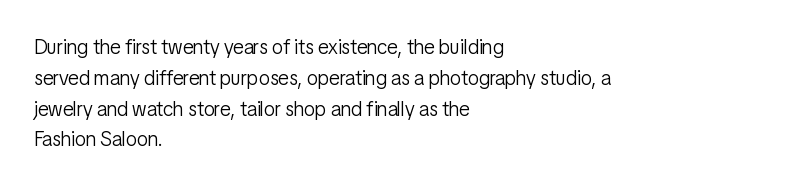
Unmarked baselines from the first word to the last. Between one letter and the next there's only the usual sliver of space. Left-aligned paragraph, ragged on the right. Compared with typical paragraphs, the rows here are spaced about the same. It's the straight-up-and-down kind of type.
